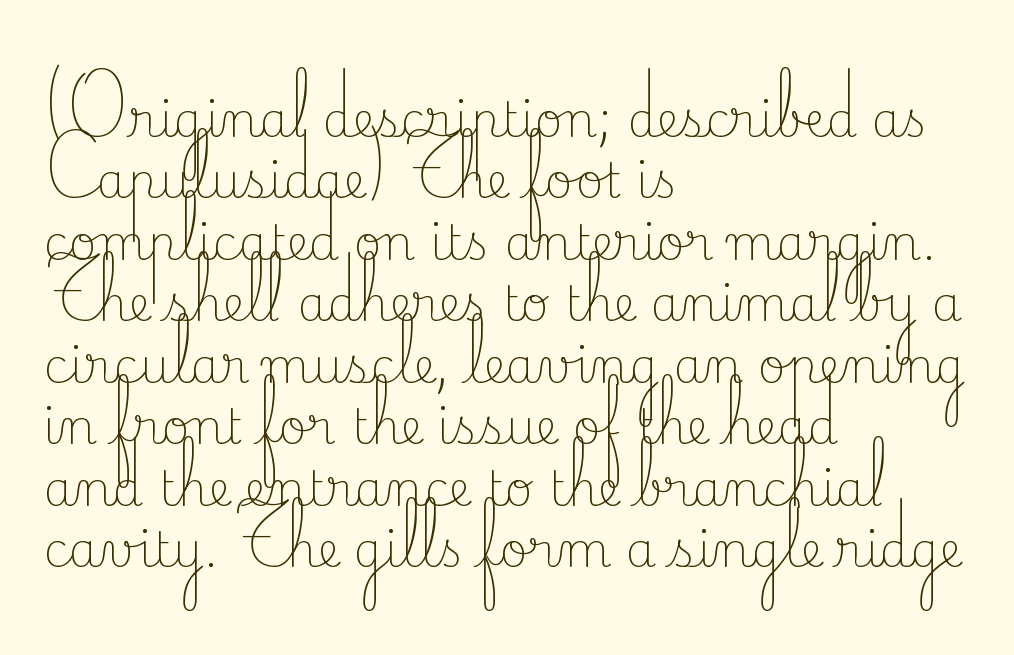
Q: Is the text bold? A: No.
Q: Is the text italic (slanted)? A: No, it is upright.
Q: Is the typeface a serif or a sans-serif typeface? A: Serif.
Q: Is the text underlined? A: No.
Q: How is the paragraph aligned? A: Left-aligned.
Q: Is the spacing between letters normal or unusually wide? A: Normal.
Q: Is the spacing between lines tight, normal or loose? A: Normal.
Q: Width (condensed, normal, or wide)? A: Normal.
Q: Stroke contrast? A: Low.
Q: x-height? A: Small.
Q: Monospaced? A: No.
